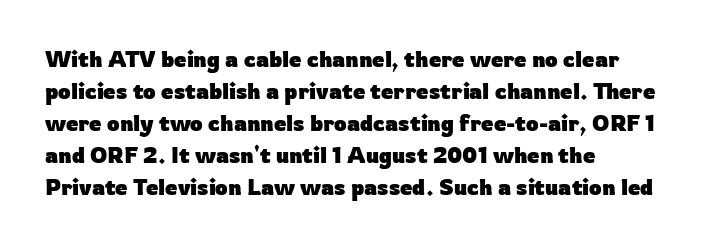
Students, observe: this is what conventionally led text looks like. Ascenders rise straight up at ninety degrees. Pretty heavy lettering here — definitely bold. The words here are not underlined.
